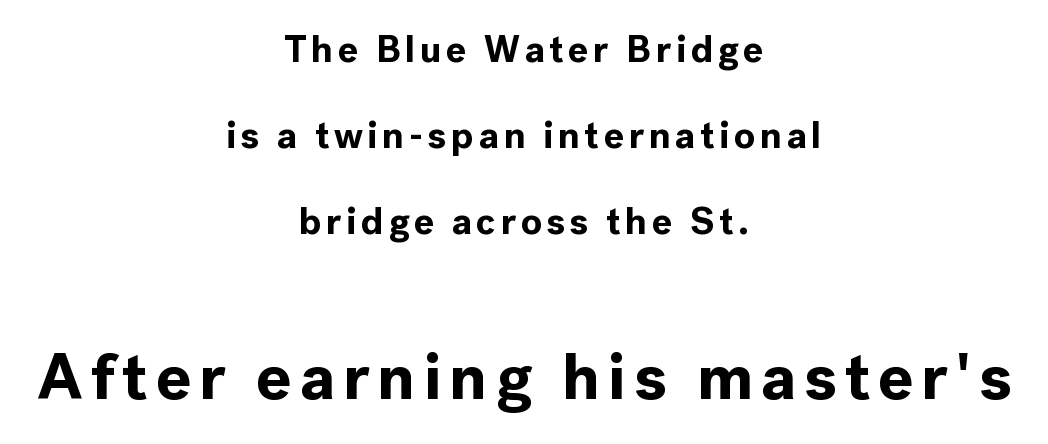
{"serif": "no", "italic": "no", "bold": "yes", "weight": "bold", "width": "normal", "x_height": "medium", "monospaced": "no", "underline": "no", "align": "center", "line_spacing": "loose", "line_spacing_ratio": 2.26, "larger_block": "second", "size_ratio": 1.74, "glyph_px": 66}
